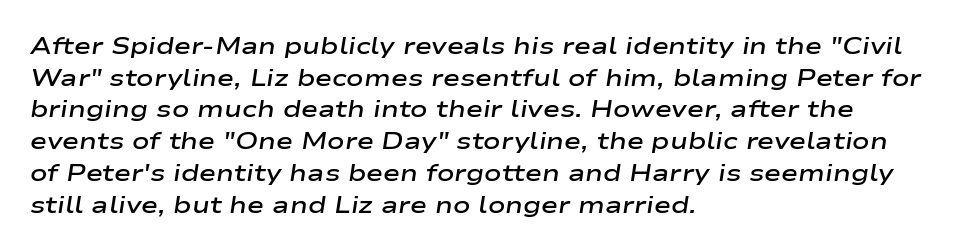
The image shows 23 px text type, italic (leaning right); set left-aligned, normal line spacing (1.38x), normal letter spacing, not underlined.
